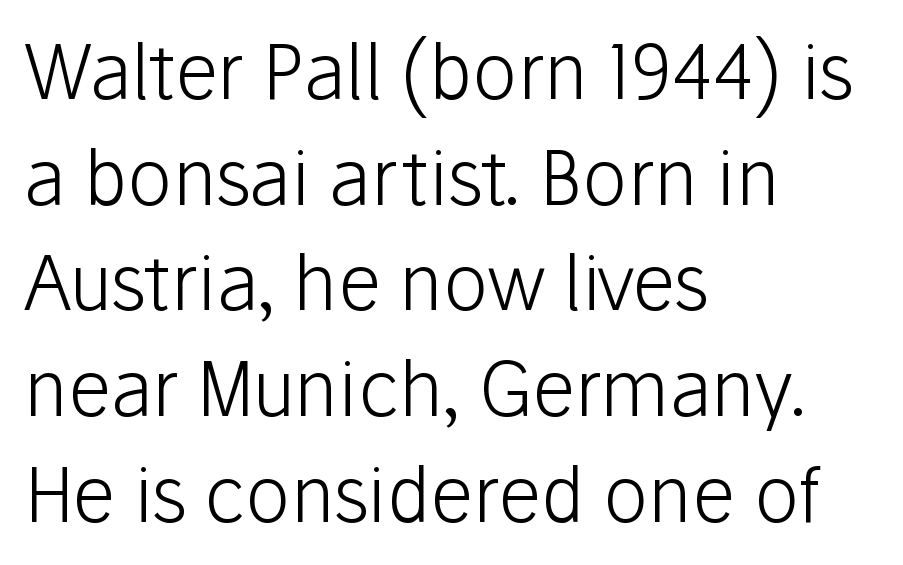
Q: Is the text bold? A: No.
Q: Is the text italic (slanted)? A: No, it is upright.
Q: Is the typeface a serif or a sans-serif typeface? A: Sans-serif.
Q: Is the text underlined? A: No.
Q: How is the paragraph aligned? A: Left-aligned.
Q: Is the spacing between letters normal or unusually wide? A: Normal.
Q: Is the spacing between lines tight, normal or loose? A: Normal.
Q: Width (condensed, normal, or wide)? A: Normal.
Q: Stroke contrast? A: Low.
Q: x-height? A: Medium.
Q: Monospaced? A: No.
